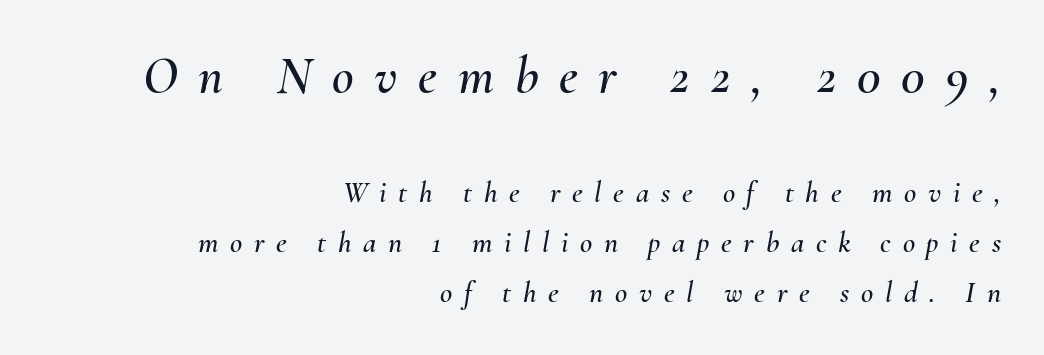
The image shows 53 px text type, italic (leaning right); set right-aligned, normal line spacing (1.67x), unusually wide letter spacing (+0.39 em), not underlined; the first (top) block is 1.77x larger; medium stroke contrast and a small x-height.
